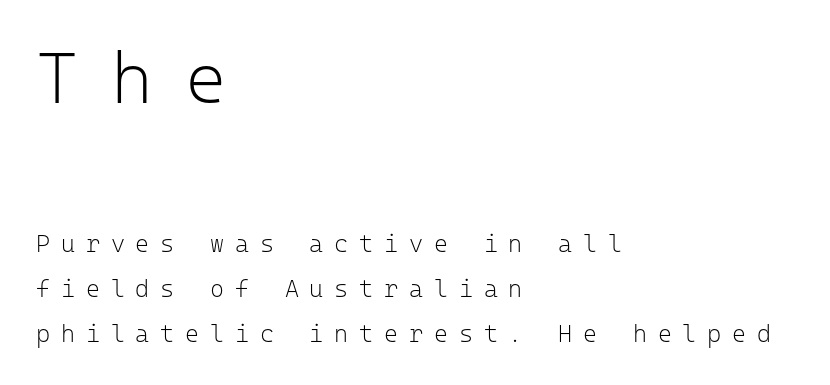
{"serif": "no", "italic": "no", "bold": "no", "weight": "light", "width": "normal", "stroke_contrast": "low", "x_height": "medium", "monospaced": "yes", "underline": "no", "align": "left", "line_spacing_ratio": 1.88, "letter_spacing": "wide", "letter_spacing_em": 0.45, "larger_block": "first", "size_ratio": 3.0, "glyph_px": 72}
